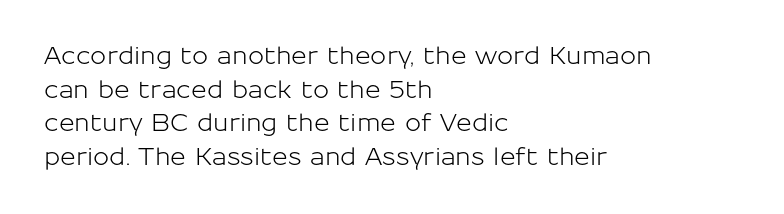
{"italic": "no", "underline": "no", "align": "left", "line_spacing": "normal", "line_spacing_ratio": 1.4, "letter_spacing": "normal", "letter_spacing_em": 0.0, "glyph_px": 24}
